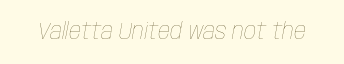
The axis of the letterforms is tilted away from vertical. The tracking reads as untouched default to a designer's eye. Unmarked baselines from the first word to the last. The cut favours lightness, reaching ordinary text weight at its darkest.
